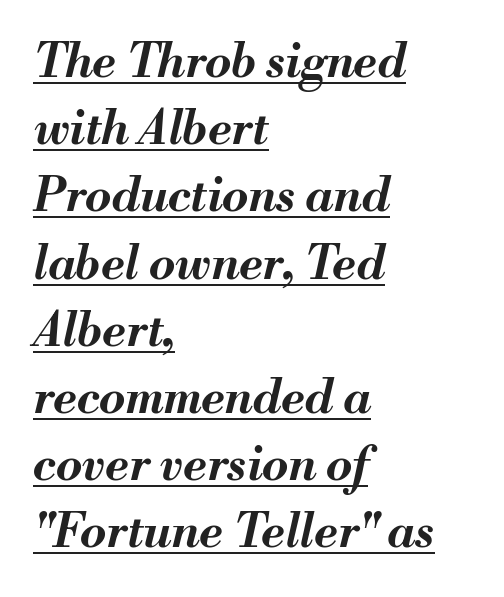
{"italic": "yes", "lean": "right", "slant_degrees": 13, "bold": "yes", "weight": "bold", "width": "normal", "stroke_contrast": "medium", "x_height": "small", "monospaced": "no", "underline": "yes", "align": "left", "line_spacing": "normal", "line_spacing_ratio": 1.43, "letter_spacing": "normal", "letter_spacing_em": 0.0, "glyph_px": 47}
